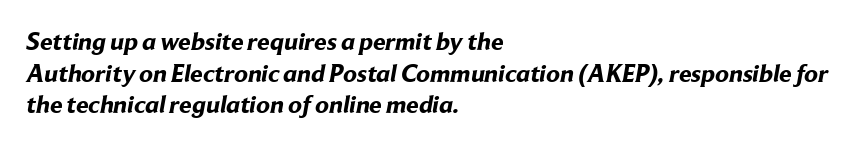
Q: Is the text bold? A: Yes.
Q: Is the text underlined? A: No.
Q: How is the paragraph aligned? A: Left-aligned.
Q: Is the spacing between letters normal or unusually wide? A: Normal.
Q: Is the spacing between lines tight, normal or loose? A: Normal.
